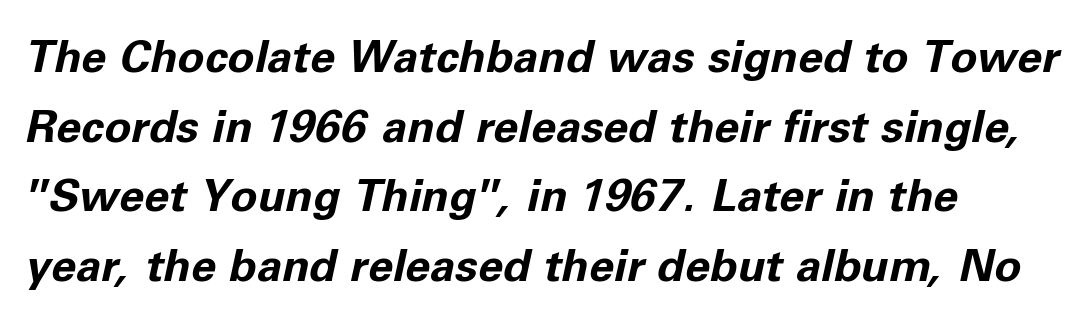
{"italic": "yes", "lean": "right", "slant_degrees": 11, "bold": "yes", "weight": "bold", "width": "normal", "stroke_contrast": "low", "x_height": "medium", "monospaced": "no", "underline": "no", "line_spacing": "normal", "line_spacing_ratio": 1.55, "letter_spacing": "normal", "letter_spacing_em": 0.0, "glyph_px": 45}
